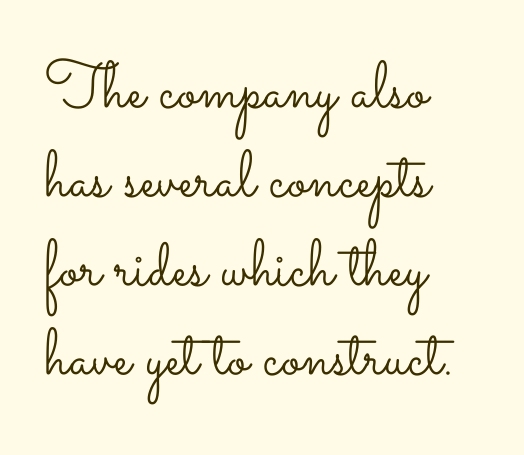
{"bold": "no", "weight": "light", "width": "wide", "stroke_contrast": "low", "x_height": "small", "monospaced": "no", "underline": "no", "align": "left", "line_spacing": "normal", "line_spacing_ratio": 1.35, "letter_spacing": "normal", "letter_spacing_em": 0.0, "glyph_px": 66}
